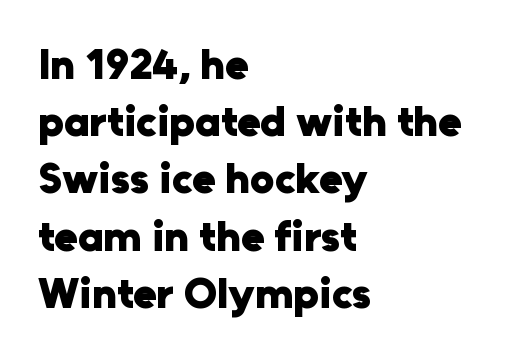
Q: Is the text bold? A: Yes.
Q: Is the text italic (slanted)? A: No, it is upright.
Q: Is the typeface a serif or a sans-serif typeface? A: Sans-serif.
Q: Is the text underlined? A: No.
Q: How is the paragraph aligned? A: Left-aligned.
Q: Is the spacing between letters normal or unusually wide? A: Normal.
Q: Is the spacing between lines tight, normal or loose? A: Normal.
Q: Width (condensed, normal, or wide)? A: Normal.
Q: Stroke contrast? A: Low.
Q: x-height? A: Medium.
Q: Monospaced? A: No.
